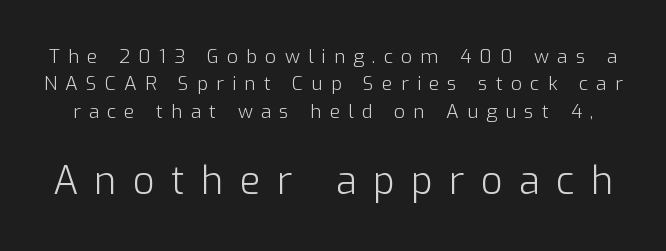
If you squint, the bottom block still reads clearly — it's the larger of the two. The rendering uses natural spacing where letterforms have individual widths. This rendering features lettering with no underline. The letters stand straight up with perfectly vertical stems.
